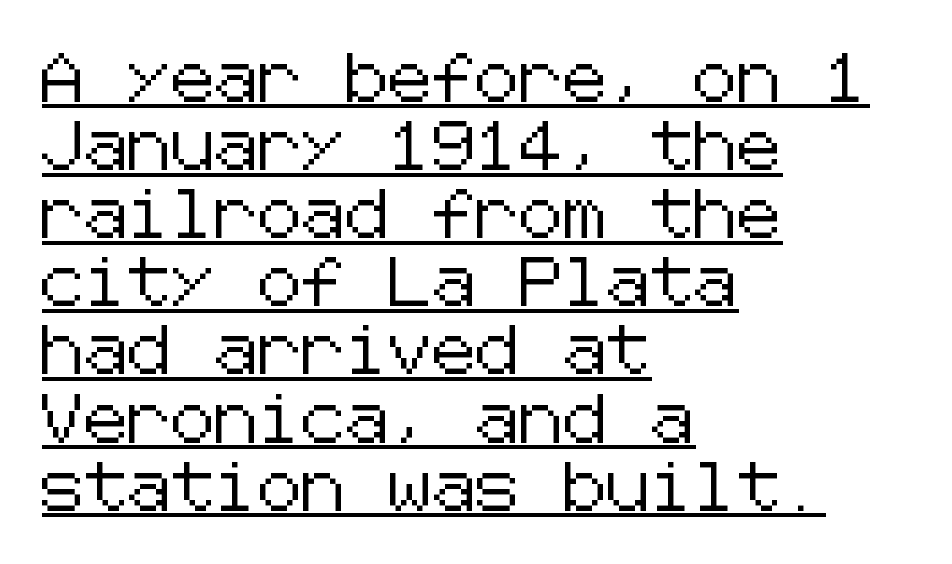
{"serif": "no", "italic": "no", "width": "normal", "stroke_contrast": "low", "x_height": "medium", "underline": "yes", "align": "left", "line_spacing": "normal", "line_spacing_ratio": 1.39, "letter_spacing": "normal", "letter_spacing_em": 0.0, "glyph_px": 49}
